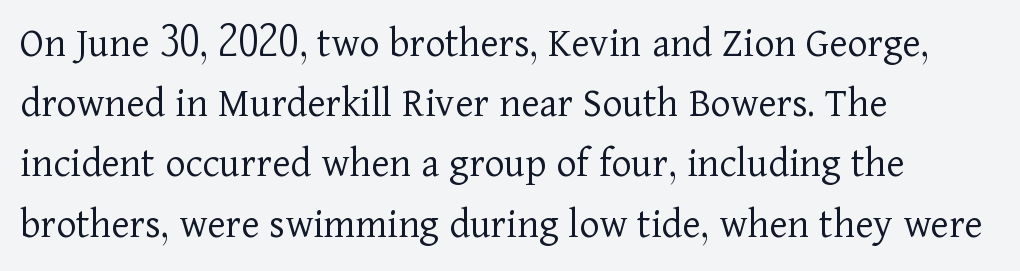
Does the lettering tilt? It doesn't — this is upright. In CSS terms this would be text-align: left. Regarding leading, the lines here are spaced in the standard way. The specimen omits any rule beneath the text block's lines. Looks like regular typesetting: each glyph gets only the width it needs.
